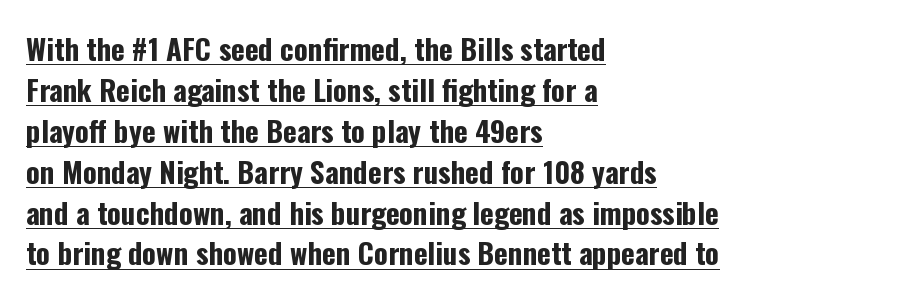
Q: Is the text bold? A: Yes.
Q: Is the text italic (slanted)? A: No, it is upright.
Q: Is the typeface a serif or a sans-serif typeface? A: Sans-serif.
Q: Is the text underlined? A: Yes.
Q: How is the paragraph aligned? A: Left-aligned.
Q: Is the spacing between letters normal or unusually wide? A: Normal.
Q: Is the spacing between lines tight, normal or loose? A: Normal.
Q: Width (condensed, normal, or wide)? A: Condensed.
Q: Stroke contrast? A: Low.
Q: x-height? A: Medium.
Q: Monospaced? A: No.
